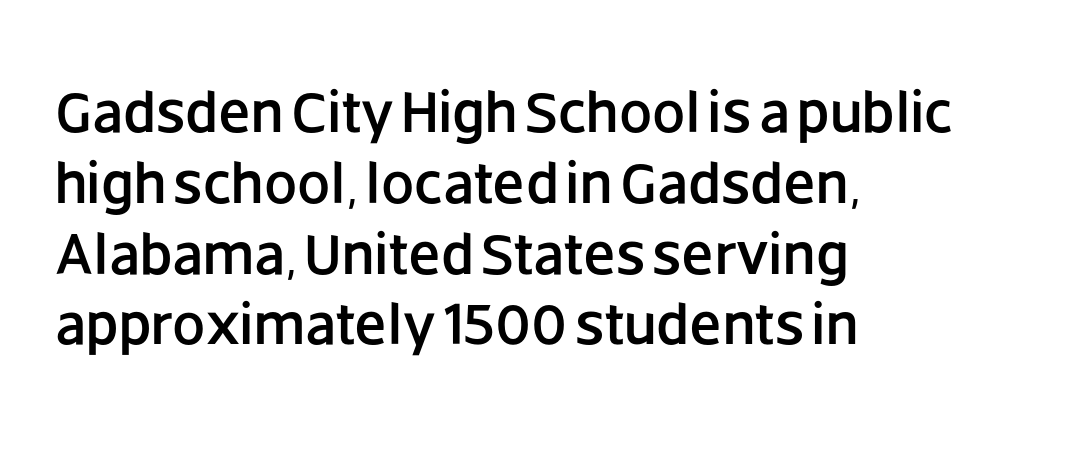
{"serif": "no", "italic": "no", "width": "normal", "stroke_contrast": "low", "x_height": "large", "monospaced": "no", "underline": "no", "align": "left", "line_spacing_ratio": 1.2, "letter_spacing": "normal", "letter_spacing_em": 0.0, "glyph_px": 59}
